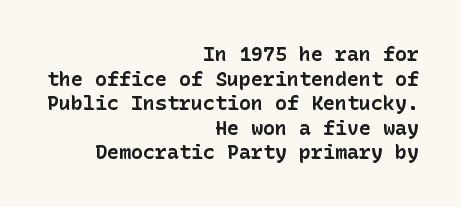
Q: Is the text bold? A: Yes.
Q: Is the text italic (slanted)? A: No, it is upright.
Q: Is the text underlined? A: No.
Q: How is the paragraph aligned? A: Right-aligned.
Q: Is the spacing between letters normal or unusually wide? A: Normal.
